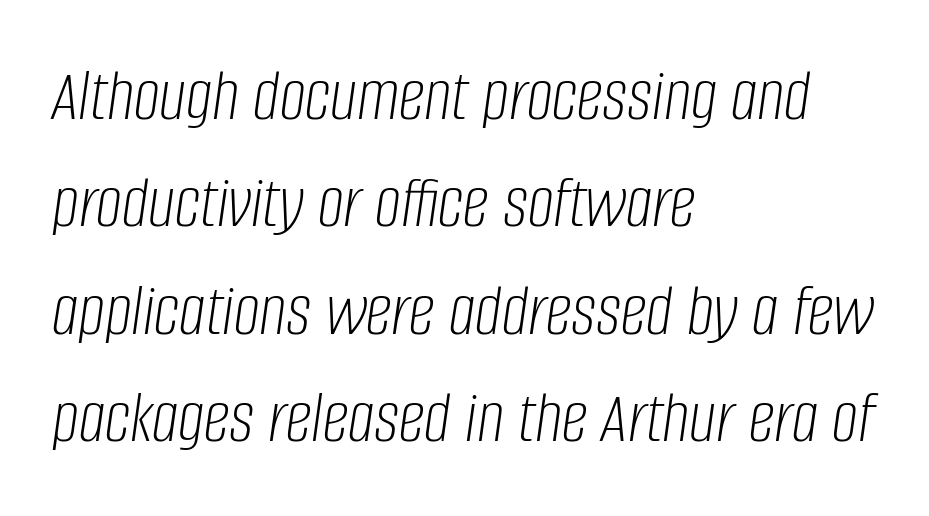
The image shows 74 px light, condensed type, italic (leaning right); set left-aligned, normal line spacing (1.45x), normal letter spacing, not underlined; low stroke contrast and a large x-height.
